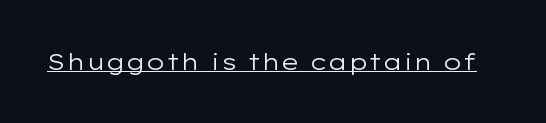
The image shows 23 px text type, upright; set normal letter spacing, underlined.
